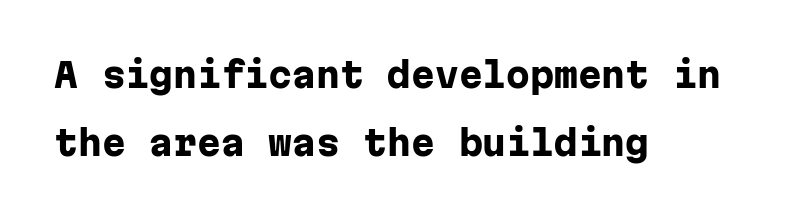
Q: Is the text bold? A: Yes.
Q: Is the text italic (slanted)? A: No, it is upright.
Q: Is the typeface a serif or a sans-serif typeface? A: Sans-serif.
Q: Is the text underlined? A: No.
Q: How is the paragraph aligned? A: Left-aligned.
Q: Is the spacing between letters normal or unusually wide? A: Normal.
Q: Is the spacing between lines tight, normal or loose? A: Loose.
Q: Width (condensed, normal, or wide)? A: Normal.
Q: Stroke contrast? A: Low.
Q: x-height? A: Medium.
Q: Monospaced? A: Yes.
